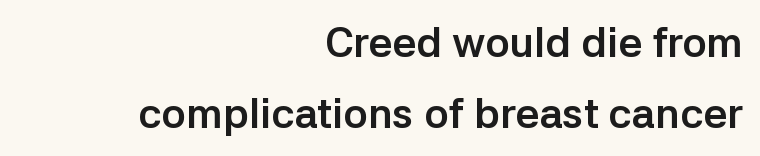
The image shows 42 px semibold sans-serif type, upright; set right-aligned, normal line spacing (1.68x), normal letter spacing, not underlined; low stroke contrast and a medium x-height.
